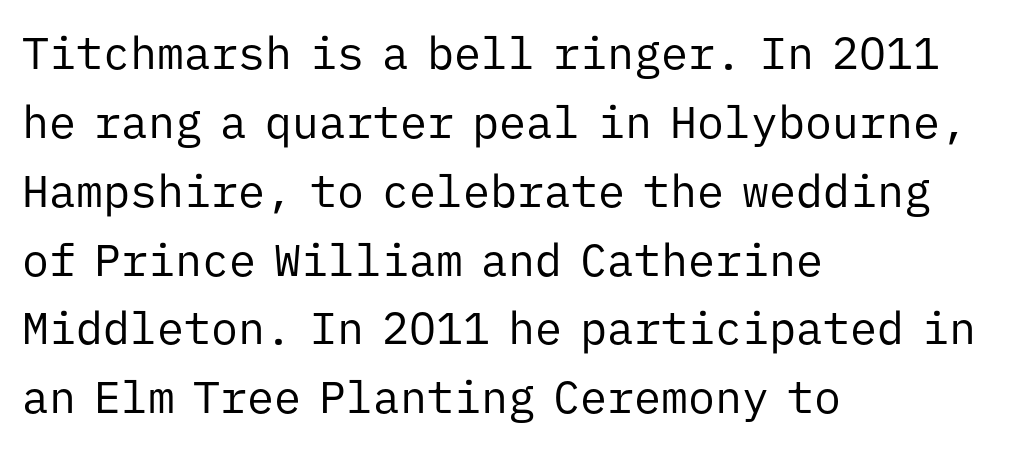
Glance below the letters and you will spot only blank space. Typeset ragged right — the left edge is the straight one. Every character here occupies the same horizontal width, giving the sample a typewriter-like rhythm. Stems and bowls with no extra thickness — not bold. Glyph-to-glyph distance matches everyday printed text.
